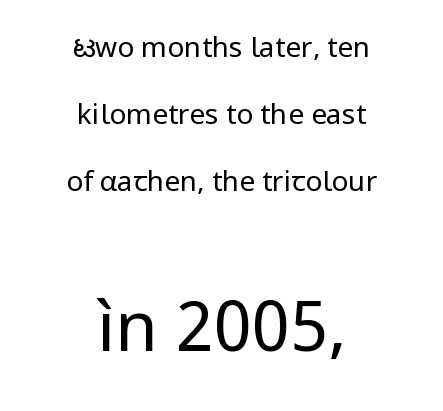
Reading down the column, the eye jumps a long way to each next line. Descenders hang freely into open space. The second block has been scaled up relative to the first. Vertical strokes here are truly vertical. The font sits on the lighter half of the weight spectrum, regular included. The designer went with a sans here, leaving each stem footless.
